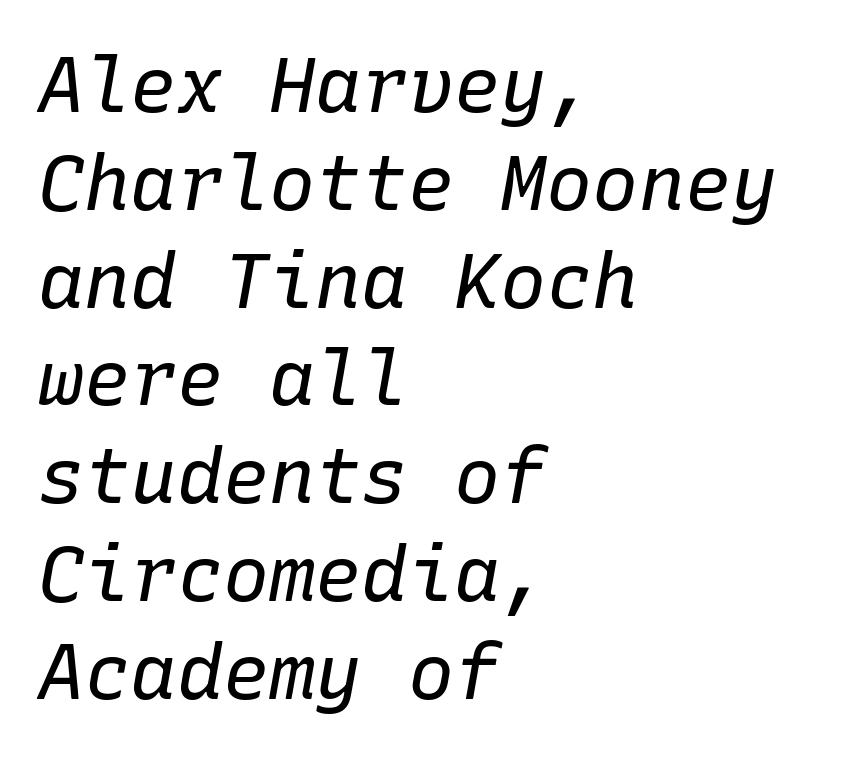
The image shows 77 px regular-weight type, italic (leaning right), monospaced; set left-aligned, normal line spacing (1.27x), normal letter spacing, not underlined; low stroke contrast and a medium x-height.
